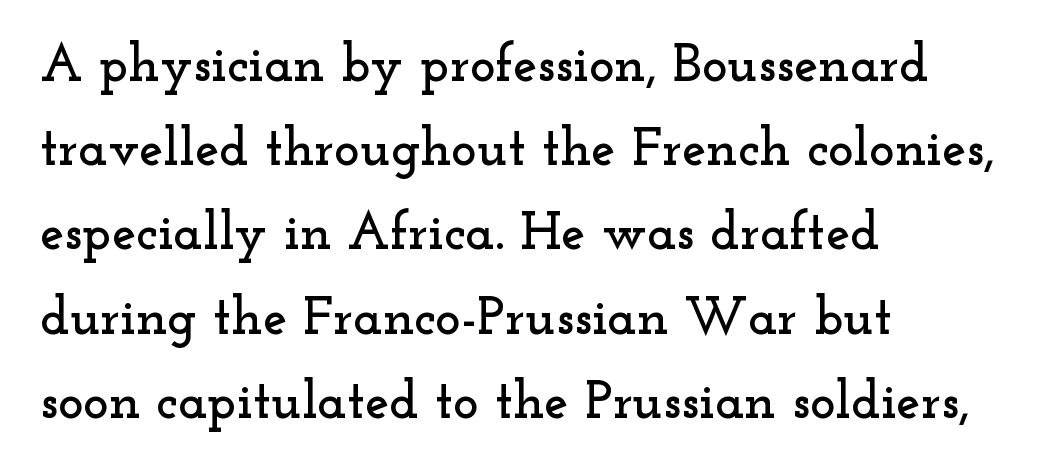
Q: Is the text italic (slanted)? A: No, it is upright.
Q: Is the typeface a serif or a sans-serif typeface? A: Serif.
Q: Is the text underlined? A: No.
Q: How is the paragraph aligned? A: Left-aligned.
Q: Is the spacing between letters normal or unusually wide? A: Normal.
Q: Is the spacing between lines tight, normal or loose? A: Normal.
Q: Width (condensed, normal, or wide)? A: Wide.
Q: Stroke contrast? A: Low.
Q: x-height? A: Small.
Q: Monospaced? A: No.
